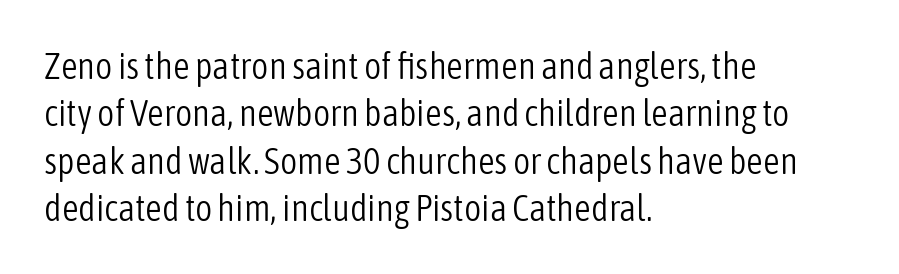
Unlike italic type, these characters show no tilt at all. Plain, unruled lines of type. Regular leading. The gaps between neighbouring characters are ordinary and unremarkable.
